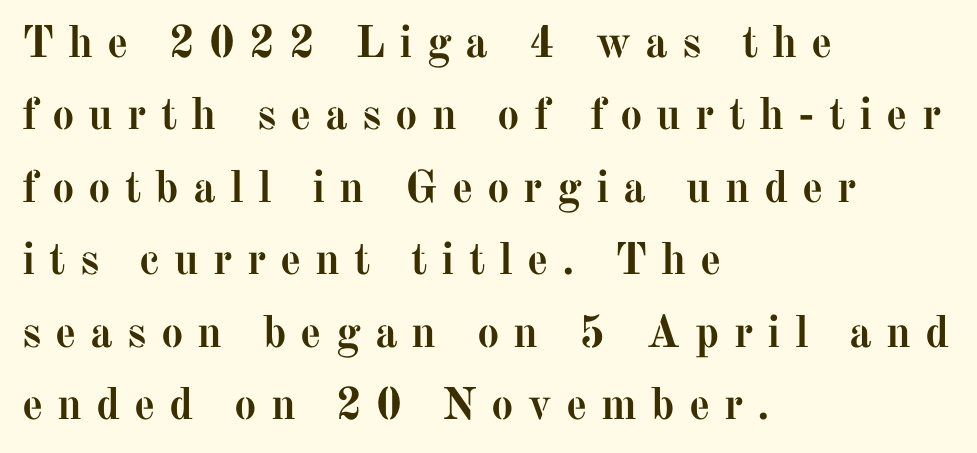
{"serif": "yes", "italic": "no", "bold": "yes", "weight": "semibold", "width": "normal", "stroke_contrast": "medium", "x_height": "medium", "monospaced": "no", "underline": "no", "align": "left", "line_spacing": "normal", "line_spacing_ratio": 1.61, "letter_spacing": "wide", "letter_spacing_em": 0.31, "glyph_px": 45}
